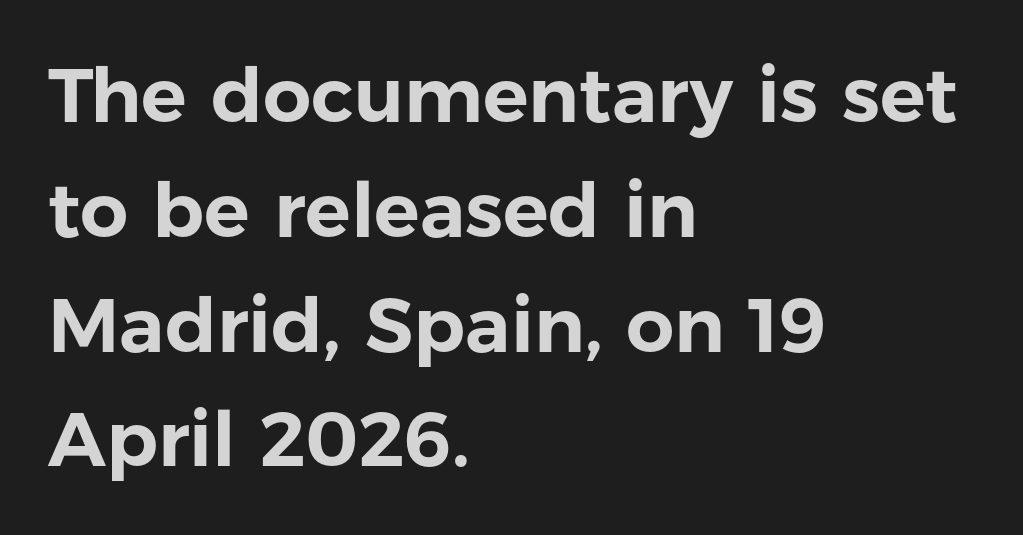
To sum up the face: it is a sans, with no serifs. The letterforms sit shoulder to shoulder at normal distance. Normally led — the rows are evenly, conventionally spaced. This sample uses an upright cut, with every glyph sitting square on the baseline. A classic flush-left, rag-right setting is used for this passage.
